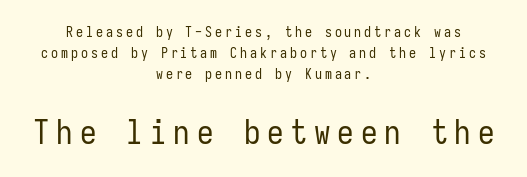
Nothing sits at the stroke ends, so this counts as sans-serif. Rows of type keep a routine distance in the vertical direction. The glyphs are unaccompanied by any horizontal stroke below them. These glyphs show unthickened strokes, regular width or finer. In terms of letterspacing, this is a distinctly airy, spread setting. You could count columns in this text — the font is strictly monospaced.
